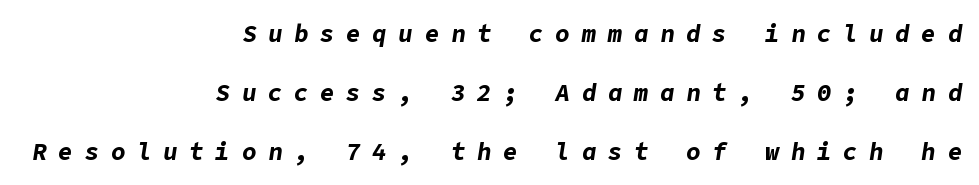
The image shows 24 px bold type, italic (leaning right); set right-aligned, loose line spacing (2.45x), unusually wide letter spacing (+0.49 em), not underlined.
